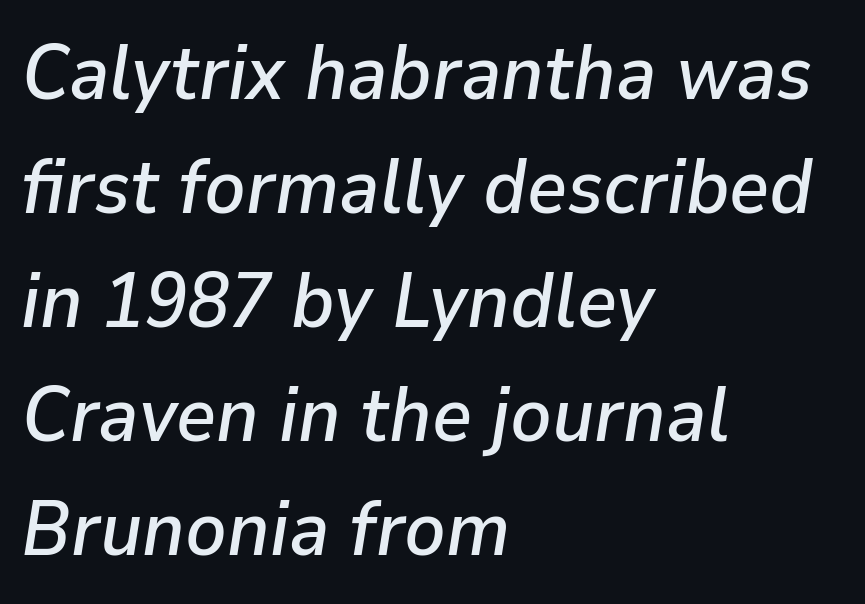
{"italic": "yes", "lean": "right", "slant_degrees": 9, "width": "normal", "stroke_contrast": "low", "x_height": "medium", "monospaced": "no", "underline": "no", "align": "left", "line_spacing": "normal", "line_spacing_ratio": 1.48, "letter_spacing": "normal", "letter_spacing_em": 0.0, "glyph_px": 77}
